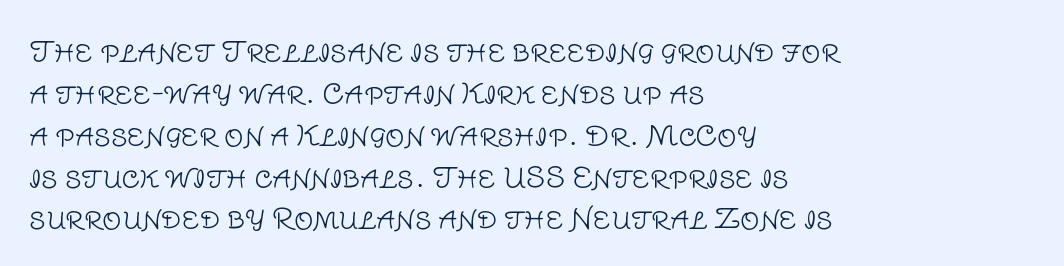
Anything drawn beneath the words? Only blank space. Each word holds together tightly as a unit, with standard inter-letter gaps. Each stroke keeps to a modest, everyday thickness or less. Normally led — the rows are evenly, conventionally spaced. In CSS terms this would be text-align: left.
